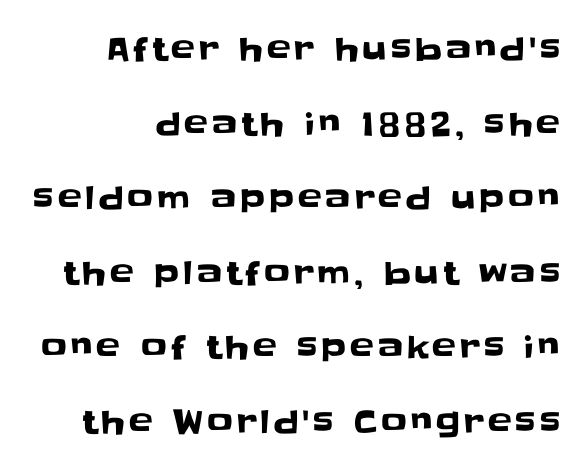
The image shows 32 px sans-serif type, upright; set loose line spacing (2.33x), not underlined; low stroke contrast and a large x-height.
